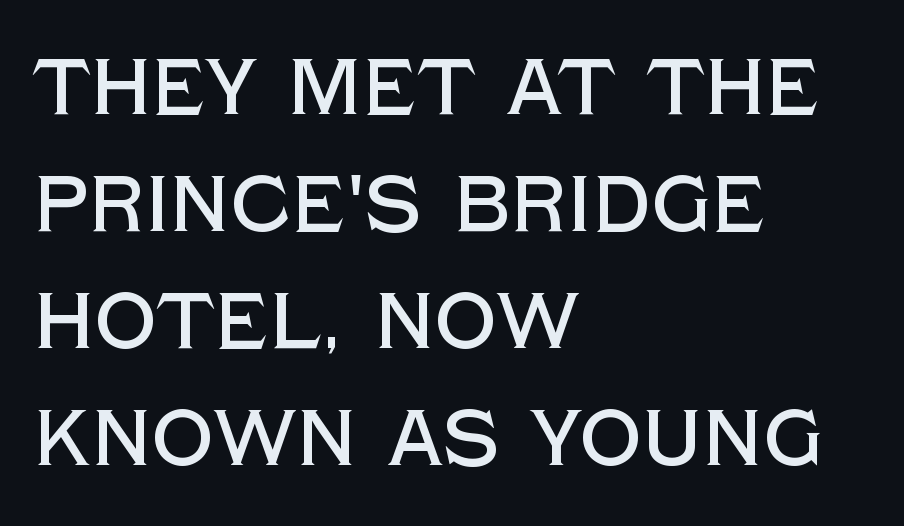
The line-height multiplier appears to be the usual default. Quick note: not italic, upright. Letters rest on an invisible, unmarked baseline. Look at the bottom of the vertical strokes: they stop flat, with no serifs. Compared with typical body copy, the letter spacing here is the same.
